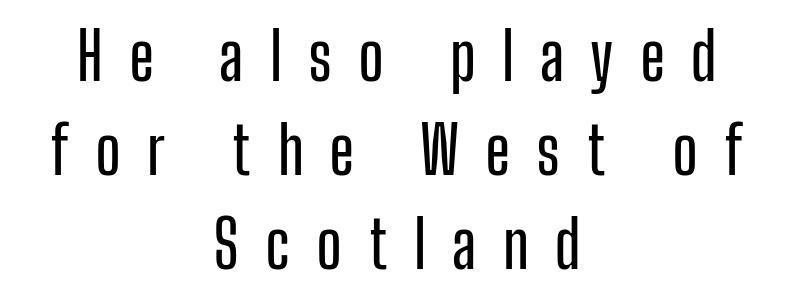
The image shows 65 px condensed sans-serif type, upright; set centered, normal line spacing (1.45x), unusually wide letter spacing (+0.4 em), not underlined; low stroke contrast and a medium x-height.
